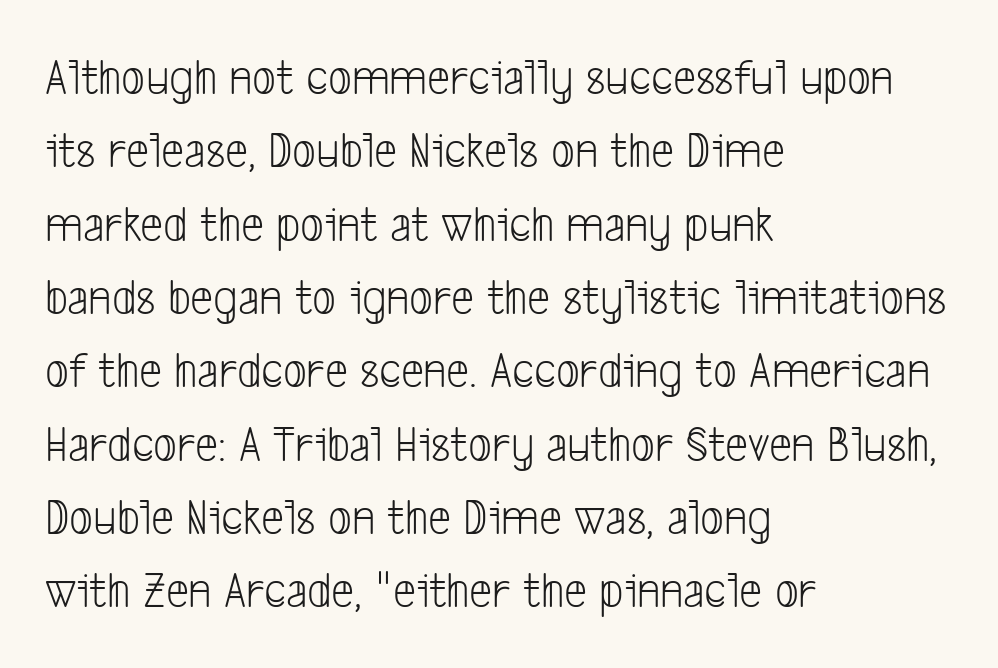
Rule under the text: the space is simply empty. Alignment: flush left. Look at the bottom of the vertical strokes: they stop flat, with no serifs. Look at the tracking — it's just the regular setting, nothing added. Note the varied advance widths — an 'i' is clearly narrower than an 'm'. Is the type heavy? It reads as light-to-regular instead.
